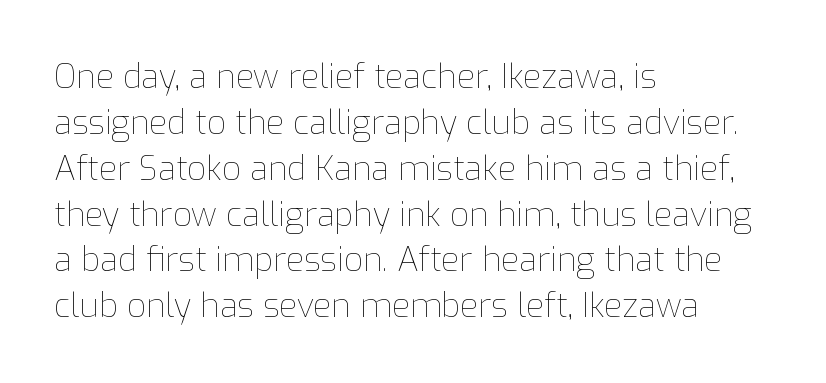
A classic flush-left, rag-right setting is used for this passage. These glyphs show unthickened strokes, regular width or finer. The vertical gap from one line to the next is medium. Short note: letters normally spaced. The passage shown is not underscored anywhere. Upright lettering throughout.
